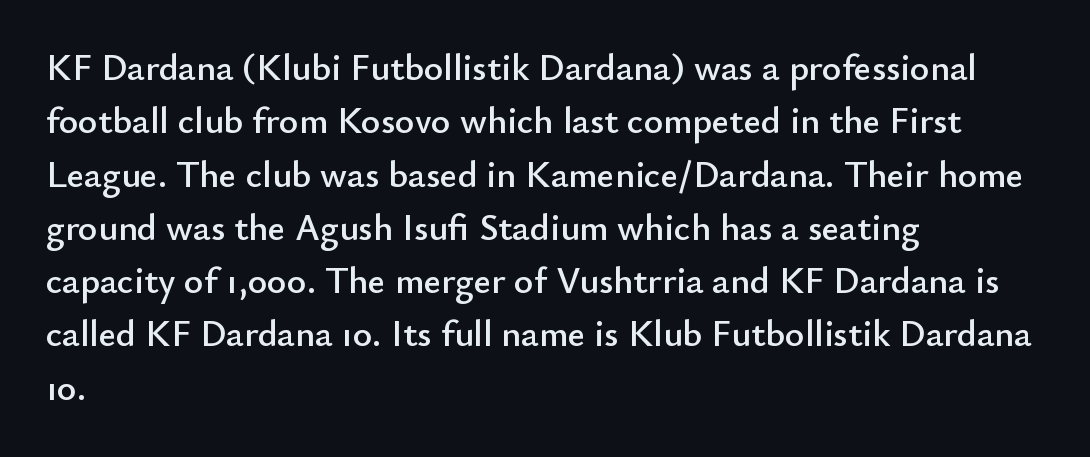
The rendering uses natural spacing where letterforms have individual widths. Each letter's strokes conclude bluntly, with no projecting serifs. The face used here is rendered with its standard letterfit. Rows of type keep a routine distance in the vertical direction. A roman cut, with each character standing at attention. These lines are set flush left with a ragged right edge.
